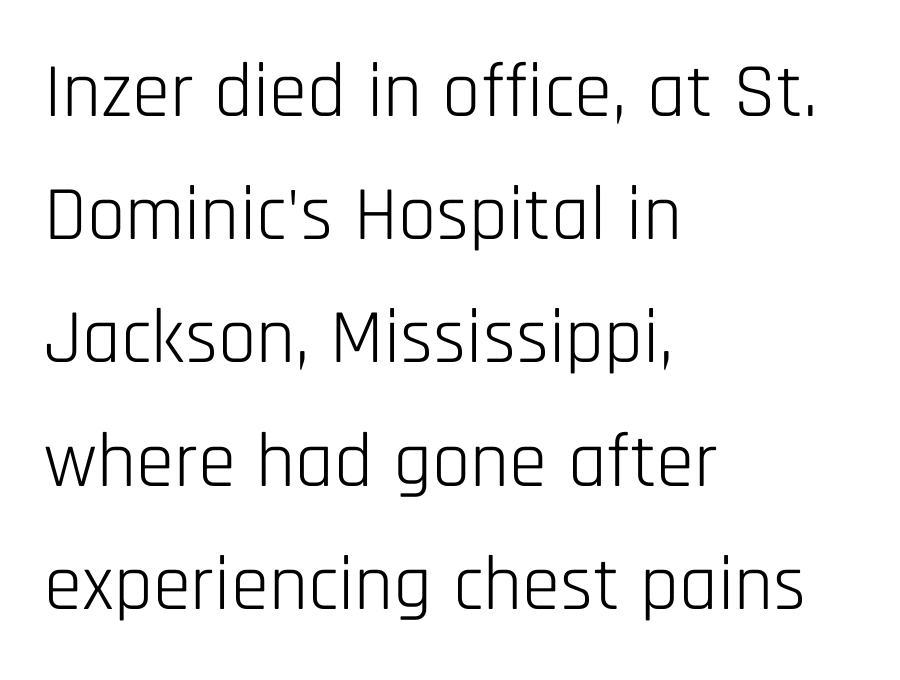
The image shows 77 px light, condensed sans-serif type, upright; set left-aligned, normal line spacing (1.6x), normal letter spacing, not underlined; low stroke contrast and a large x-height.
